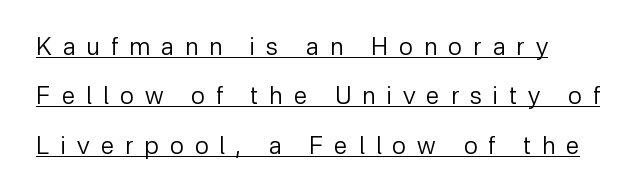
How would I describe the line gaps? Wide and relaxed. Unbolded letterforms with no extra heft. The lettering holds an erect, upright posture throughout. Students, observe the line beneath the letters — that is underlining. The face used here is rendered with a markedly widened letterfit.
